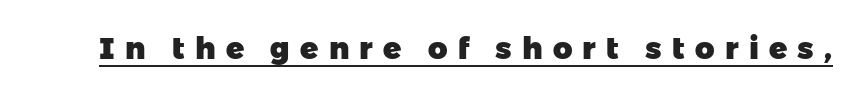
Q: Is the text bold? A: Yes.
Q: Is the typeface a serif or a sans-serif typeface? A: Sans-serif.
Q: Is the text underlined? A: Yes.
Q: Is the spacing between letters normal or unusually wide? A: Unusually wide.
Q: Width (condensed, normal, or wide)? A: Normal.
Q: Stroke contrast? A: Low.
Q: x-height? A: Medium.
Q: Monospaced? A: No.
